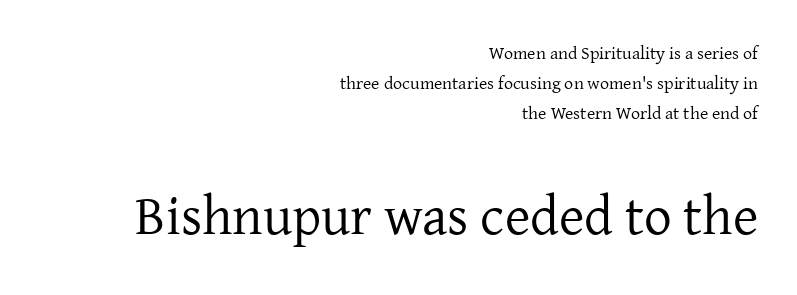
The image shows 55 px regular-weight serif type, upright; set right-aligned, normal line spacing (1.67x), normal letter spacing, not underlined; the second (bottom) block is 3.06x larger; low stroke contrast and a medium x-height.
